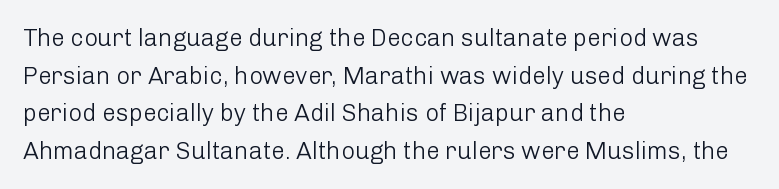
The setting favours the left margin, as ordinary paragraphs usually do. The face looks like a standard text weight, possibly lighter. Each row of text sits above clean, open space. Posture: straight, roman, zero tilt.
